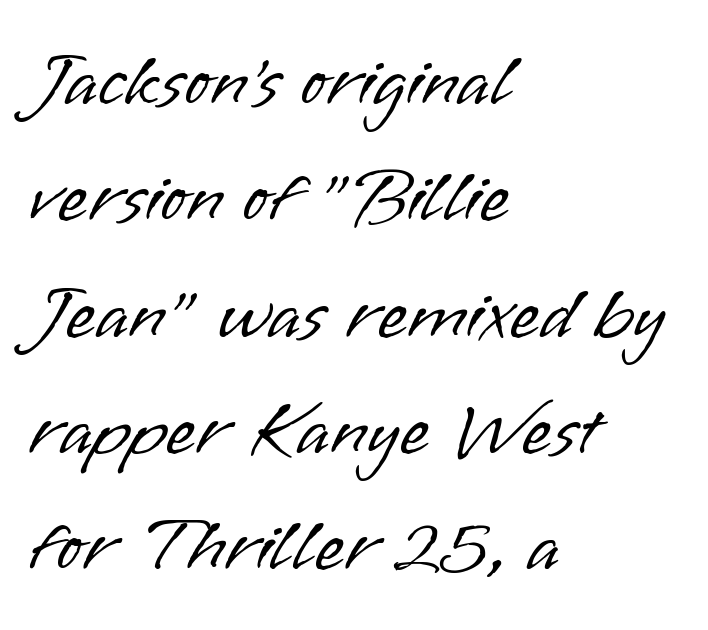
{"serif": "no", "bold": "no", "weight": "light", "width": "normal", "stroke_contrast": "low", "x_height": "small", "monospaced": "no", "underline": "no", "align": "left", "line_spacing": "normal", "line_spacing_ratio": 1.51, "letter_spacing": "normal", "letter_spacing_em": 0.0, "glyph_px": 77}
